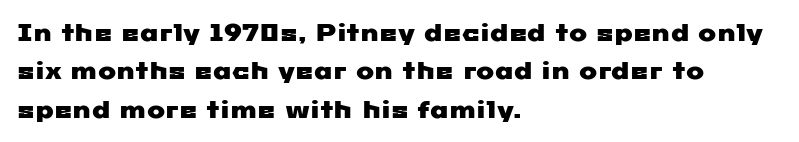
{"underline": "no", "align": "left", "line_spacing": "normal", "line_spacing_ratio": 1.6, "letter_spacing": "normal", "letter_spacing_em": 0.0, "glyph_px": 24}
